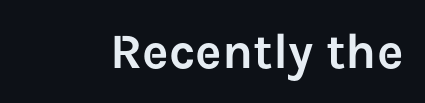
{"serif": "no", "italic": "no", "width": "normal", "stroke_contrast": "low", "x_height": "medium", "monospaced": "no", "underline": "no", "letter_spacing": "normal", "letter_spacing_em": 0.0, "glyph_px": 50}
